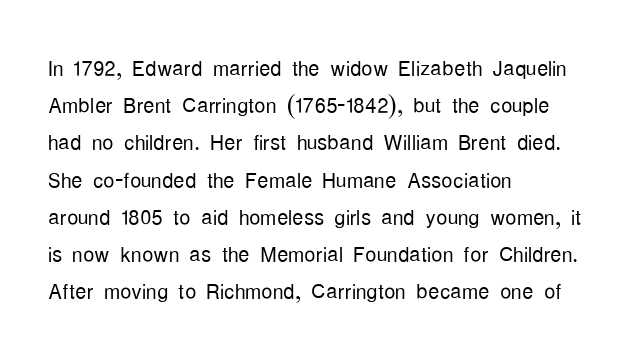
The lettering holds an erect, upright posture throughout. Default kerning and tracking; the words read as compact shapes. No word sits above an underline. Caption: face not bold, strokes unweighted. The leading is moderate, giving the passage an even texture.
